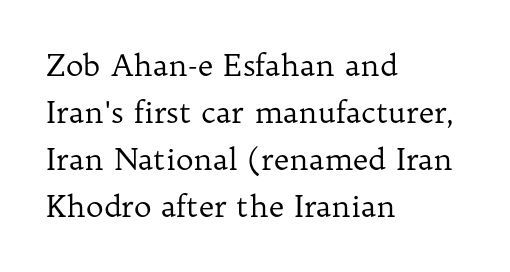
{"serif": "yes", "italic": "no", "bold": "no", "weight": "regular", "width": "normal", "stroke_contrast": "low", "x_height": "medium", "monospaced": "no", "underline": "no", "align": "left", "line_spacing": "normal", "line_spacing_ratio": 1.57, "letter_spacing": "normal", "letter_spacing_em": 0.0, "glyph_px": 30}
